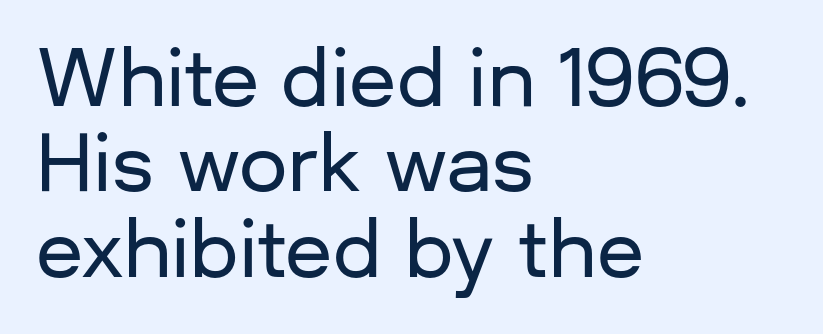
The image shows 77 px sans-serif type, upright; set left-aligned, tight line spacing (1.11x), normal letter spacing, not underlined; low stroke contrast and a medium x-height.
